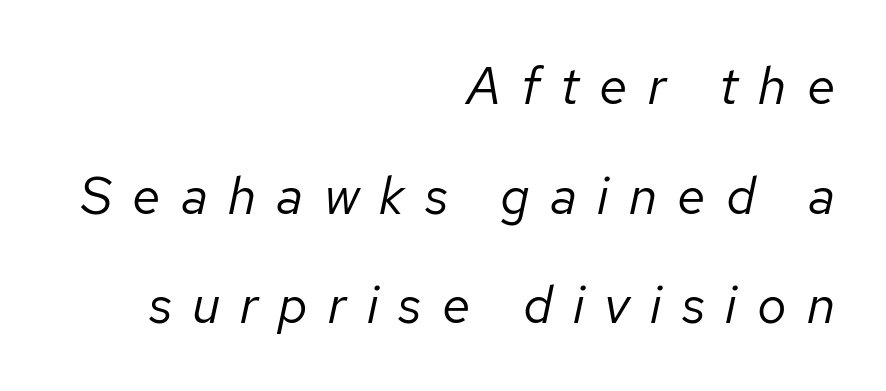
Q: Is the text bold? A: No.
Q: Is the text italic (slanted)? A: Yes, it leans right by about 12 degrees.
Q: Is the text underlined? A: No.
Q: How is the paragraph aligned? A: Right-aligned.
Q: Is the spacing between letters normal or unusually wide? A: Unusually wide.
Q: Is the spacing between lines tight, normal or loose? A: Loose.
Q: Width (condensed, normal, or wide)? A: Normal.
Q: Stroke contrast? A: Low.
Q: x-height? A: Medium.
Q: Monospaced? A: No.
